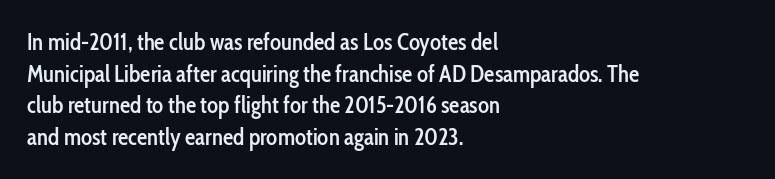
{"italic": "no", "bold": "semi", "underline": "no", "align": "left", "line_spacing": "normal", "line_spacing_ratio": 1.38, "letter_spacing": "normal", "letter_spacing_em": 0.0, "glyph_px": 23}
